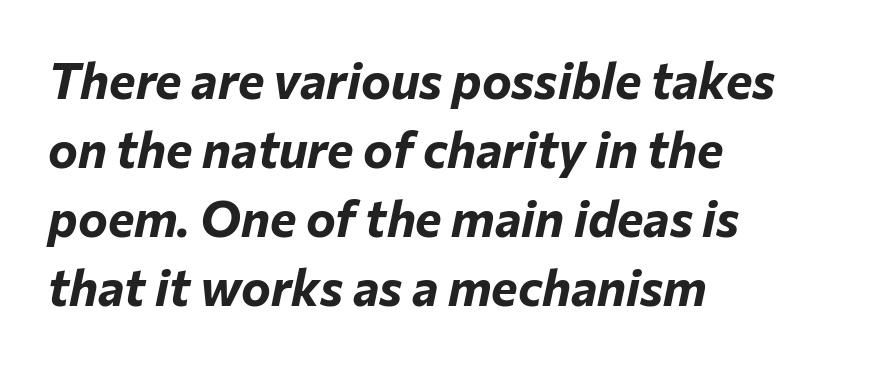
The typesetting leans heavy: a genuine bold. These lines stack with their left ends in a neat column. This rendering features lettering with no underline. No extra tracking has been applied to these lines.
